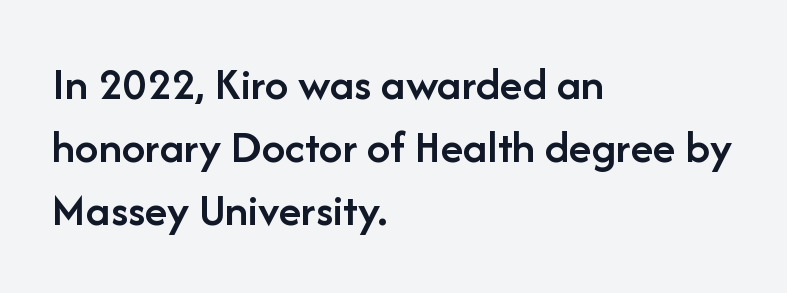
Q: Is the text bold? A: Semi-bold.
Q: Is the text italic (slanted)? A: No, it is upright.
Q: Is the typeface a serif or a sans-serif typeface? A: Sans-serif.
Q: Is the text underlined? A: No.
Q: How is the paragraph aligned? A: Left-aligned.
Q: Is the spacing between letters normal or unusually wide? A: Normal.
Q: Is the spacing between lines tight, normal or loose? A: Normal.
Q: Width (condensed, normal, or wide)? A: Normal.
Q: Stroke contrast? A: Low.
Q: x-height? A: Medium.
Q: Monospaced? A: No.
